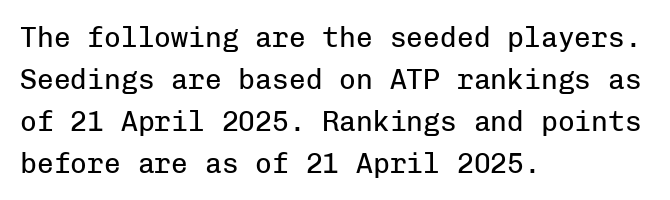
Q: Is the text bold? A: No.
Q: Is the text italic (slanted)? A: No, it is upright.
Q: Is the typeface a serif or a sans-serif typeface? A: Sans-serif.
Q: Is the text underlined? A: No.
Q: How is the paragraph aligned? A: Left-aligned.
Q: Is the spacing between letters normal or unusually wide? A: Normal.
Q: Is the spacing between lines tight, normal or loose? A: Normal.
Q: Width (condensed, normal, or wide)? A: Normal.
Q: Stroke contrast? A: Low.
Q: x-height? A: Medium.
Q: Monospaced? A: Yes.
